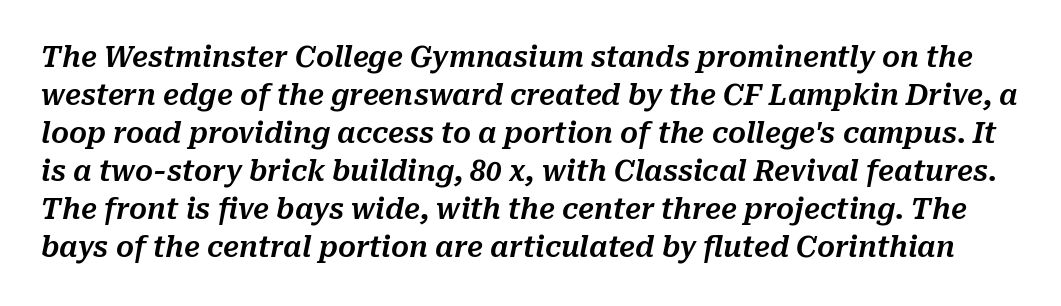
The specimen reads as italic at a glance. Character widths vary here, with narrow letters taking less room than wide ones. Students, note that the glyphs here touch the page at normal intervals. Words float on clear page, feet unadorned.
